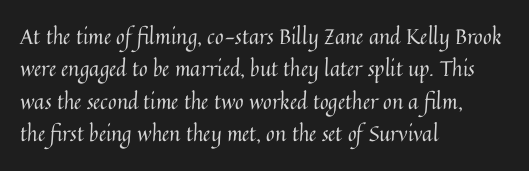
Words float on clear page, feet unadorned. Letters have the restrained weight of plain body copy at most. Horizontal alignment here is leftward, the default for most running prose. Whoever set this chose a conventional vertical rhythm.
